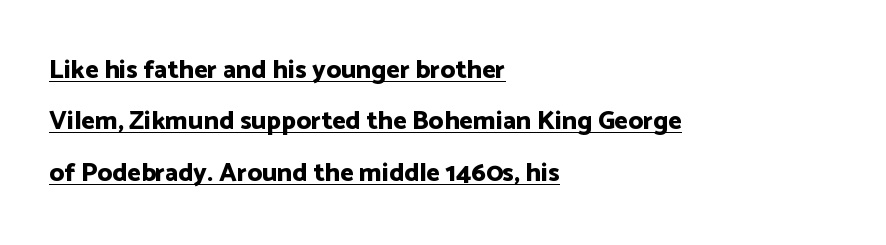
{"italic": "no", "bold": "yes", "underline": "yes", "align": "left", "line_spacing": "loose", "line_spacing_ratio": 1.98, "letter_spacing": "normal", "letter_spacing_em": 0.0, "glyph_px": 26}
